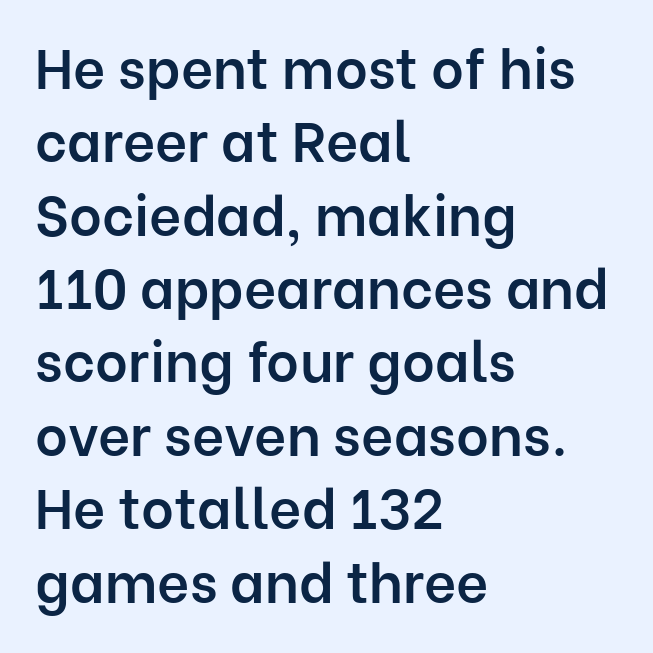
Q: Is the text bold? A: Semi-bold.
Q: Is the text italic (slanted)? A: No, it is upright.
Q: Is the typeface a serif or a sans-serif typeface? A: Sans-serif.
Q: Is the text underlined? A: No.
Q: How is the paragraph aligned? A: Left-aligned.
Q: Is the spacing between letters normal or unusually wide? A: Normal.
Q: Is the spacing between lines tight, normal or loose? A: Normal.
Q: Width (condensed, normal, or wide)? A: Normal.
Q: Stroke contrast? A: Low.
Q: x-height? A: Medium.
Q: Monospaced? A: No.
